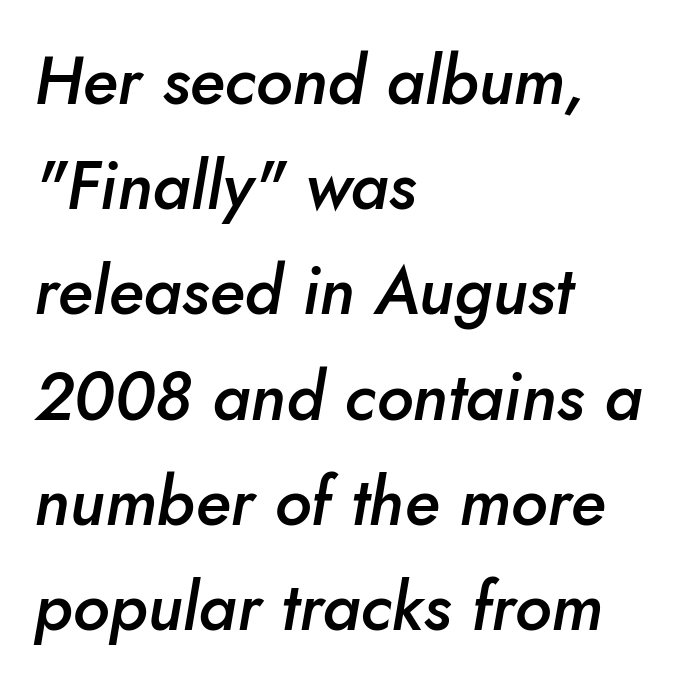
{"italic": "yes", "lean": "right", "slant_degrees": 10, "bold": "semi", "weight": "semibold", "width": "normal", "stroke_contrast": "low", "x_height": "small", "monospaced": "no", "underline": "no", "align": "left", "line_spacing": "normal", "line_spacing_ratio": 1.57, "letter_spacing": "normal", "letter_spacing_em": 0.0, "glyph_px": 67}
